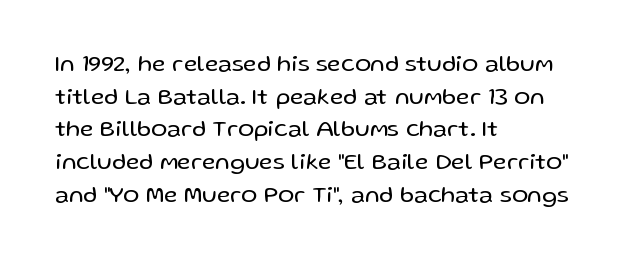
Q: Is the text bold? A: No.
Q: Is the text italic (slanted)? A: No, it is upright.
Q: Is the text underlined? A: No.
Q: How is the paragraph aligned? A: Left-aligned.
Q: Is the spacing between letters normal or unusually wide? A: Normal.
Q: Is the spacing between lines tight, normal or loose? A: Normal.
